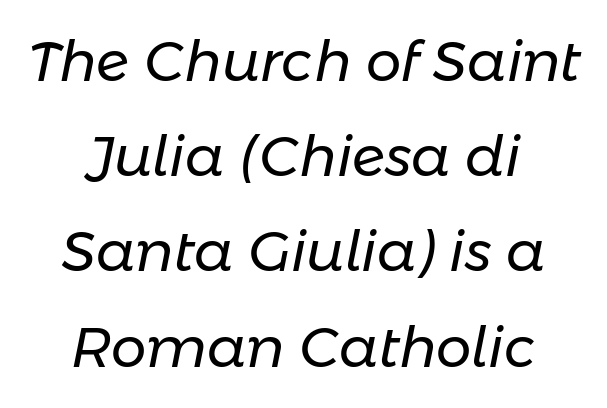
{"italic": "yes", "lean": "right", "slant_degrees": 11, "bold": "no", "weight": "regular", "width": "normal", "stroke_contrast": "low", "x_height": "medium", "monospaced": "no", "underline": "no", "align": "center", "line_spacing": "normal", "line_spacing_ratio": 1.7, "letter_spacing": "normal", "letter_spacing_em": 0.0, "glyph_px": 56}
